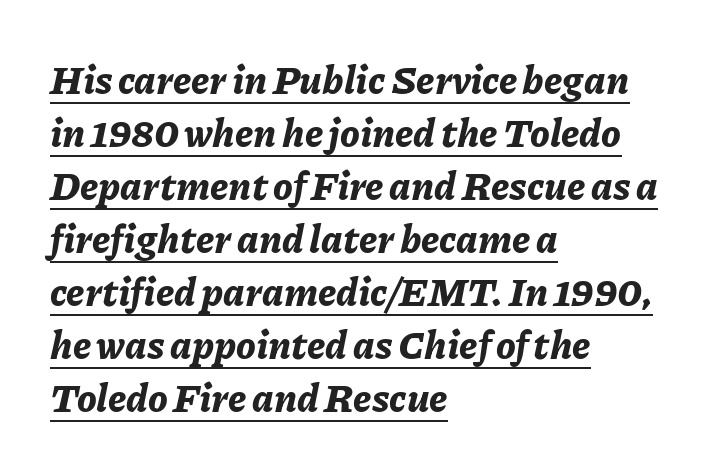
The image shows 39 px bold type, italic (leaning right); set left-aligned, normal line spacing (1.36x), normal letter spacing, underlined; low stroke contrast and a medium x-height.
